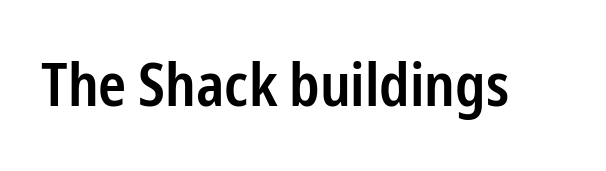
Q: Is the text bold? A: Semi-bold.
Q: Is the text italic (slanted)? A: No, it is upright.
Q: Is the typeface a serif or a sans-serif typeface? A: Sans-serif.
Q: Is the text underlined? A: No.
Q: Is the spacing between letters normal or unusually wide? A: Normal.
Q: Width (condensed, normal, or wide)? A: Condensed.
Q: Stroke contrast? A: Low.
Q: x-height? A: Medium.
Q: Monospaced? A: No.
